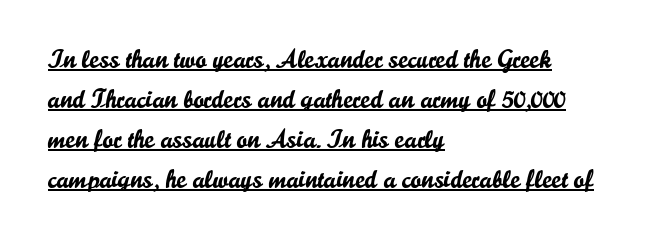
Q: Is the text italic (slanted)? A: Yes.
Q: Is the text underlined? A: Yes.
Q: How is the paragraph aligned? A: Left-aligned.
Q: Is the spacing between letters normal or unusually wide? A: Normal.
Q: Is the spacing between lines tight, normal or loose? A: Normal.
